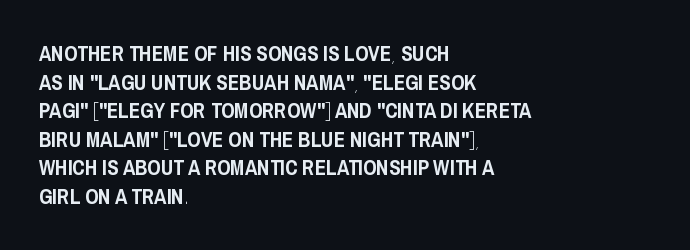
{"italic": "no", "underline": "no", "align": "left", "line_spacing": "normal", "line_spacing_ratio": 1.36, "letter_spacing": "normal", "letter_spacing_em": 0.0, "glyph_px": 21}
